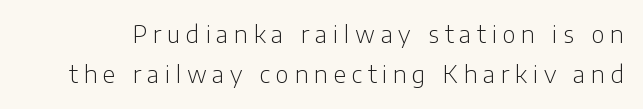
{"italic": "no", "bold": "no", "underline": "no", "line_spacing_ratio": 1.74, "letter_spacing": "wide", "letter_spacing_em": 0.25, "glyph_px": 23}
